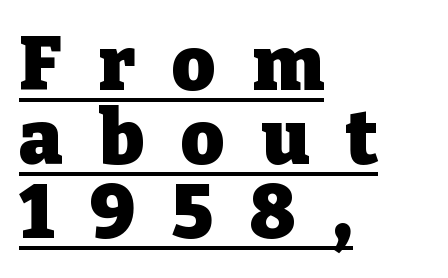
{"serif": "yes", "italic": "no", "bold": "yes", "weight": "heavy", "width": "normal", "stroke_contrast": "low", "x_height": "medium", "monospaced": "no", "underline": "yes", "align": "left", "line_spacing": "tight", "line_spacing_ratio": 0.99, "letter_spacing": "wide", "letter_spacing_em": 0.49, "glyph_px": 75}
